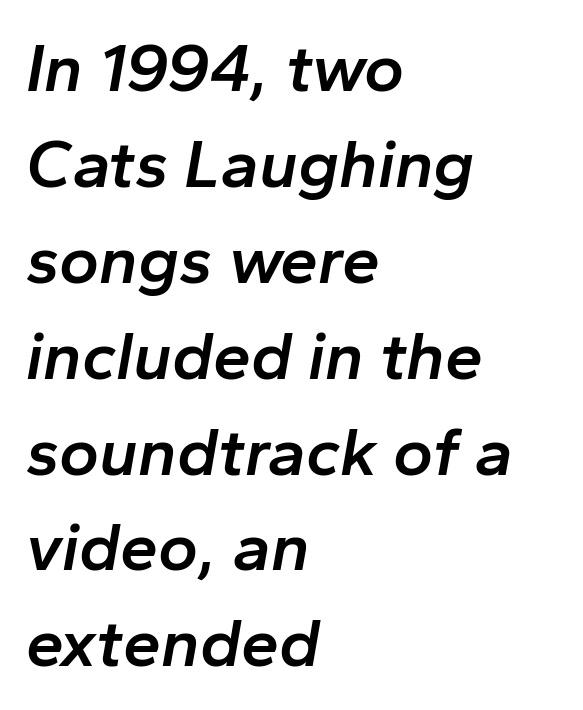
{"italic": "yes", "lean": "right", "slant_degrees": 10, "bold": "semi", "weight": "semibold", "width": "normal", "stroke_contrast": "low", "x_height": "medium", "monospaced": "no", "underline": "no", "align": "left", "line_spacing": "normal", "line_spacing_ratio": 1.41, "letter_spacing": "normal", "letter_spacing_em": 0.0, "glyph_px": 68}
